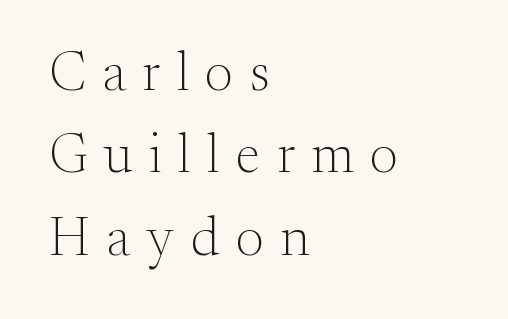
The rendering uses a moderate line-height, typical for paragraphs. This sample uses an upright cut, with every glyph sitting square on the baseline. The space beneath each line is pristine and unruled. Is this a heavy cut? Hardly; it is regular or lighter.
